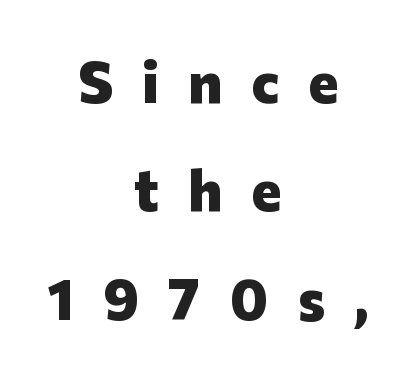
Q: Is the text bold? A: Yes.
Q: Is the text italic (slanted)? A: No, it is upright.
Q: Is the typeface a serif or a sans-serif typeface? A: Sans-serif.
Q: Is the text underlined? A: No.
Q: How is the paragraph aligned? A: Centered.
Q: Is the spacing between letters normal or unusually wide? A: Unusually wide.
Q: Width (condensed, normal, or wide)? A: Normal.
Q: Stroke contrast? A: Low.
Q: x-height? A: Medium.
Q: Monospaced? A: No.
